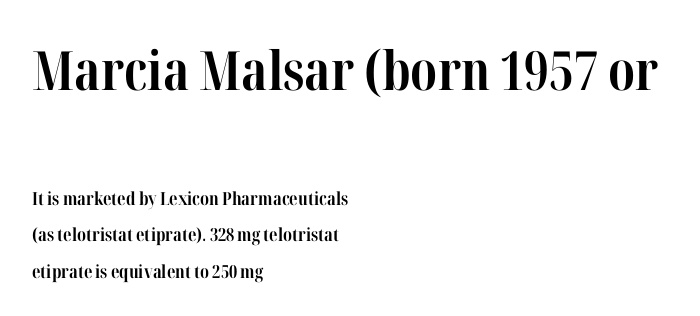
{"serif": "yes", "italic": "no", "bold": "yes", "weight": "bold", "width": "condensed", "stroke_contrast": "high", "x_height": "medium", "monospaced": "no", "underline": "no", "align": "left", "line_spacing": "loose", "line_spacing_ratio": 2.03, "letter_spacing": "normal", "letter_spacing_em": 0.0, "larger_block": "first", "size_ratio": 3.0, "glyph_px": 54}
